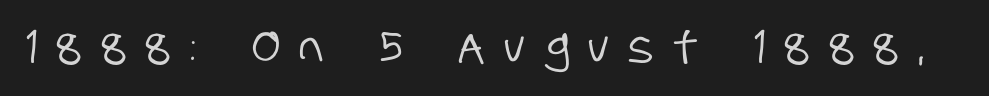
Q: Is the typeface a serif or a sans-serif typeface? A: Sans-serif.
Q: Is the text underlined? A: No.
Q: Is the spacing between letters normal or unusually wide? A: Unusually wide.
Q: Width (condensed, normal, or wide)? A: Condensed.
Q: Stroke contrast? A: Low.
Q: x-height? A: Large.
Q: Monospaced? A: No.
